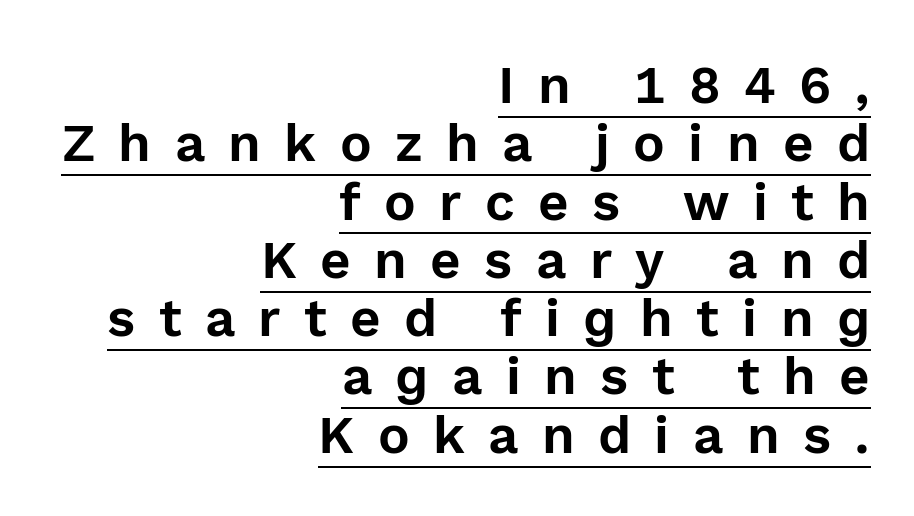
The lines are packed closely together with very little leading. Glyph-to-glyph distance is far greater than everyday printed text. Students, observe the line beneath the letters — that is underlining. Nope, not italic — everything's standing straight. The setting favours the right margin, as signatures and pull-quotes sometimes do.
